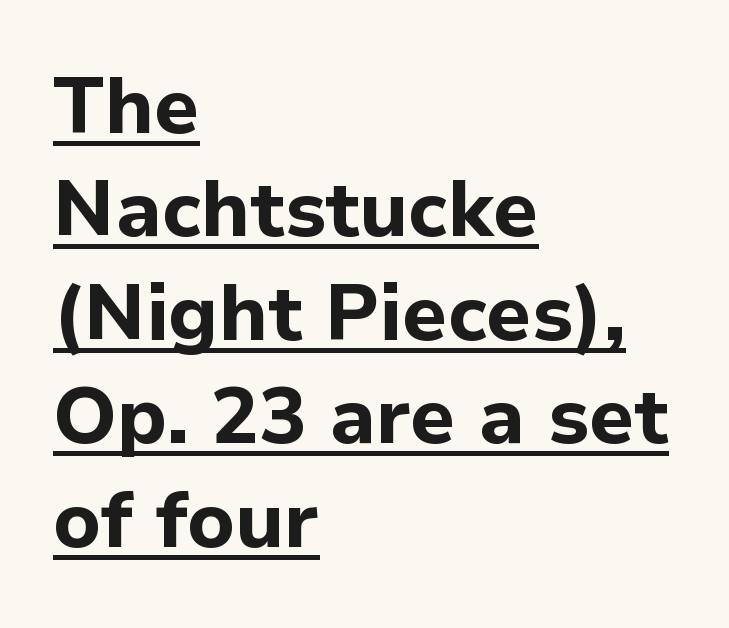
The image shows 79 px bold sans-serif type, upright; set left-aligned, normal line spacing (1.31x), normal letter spacing, underlined; low stroke contrast and a medium x-height.
